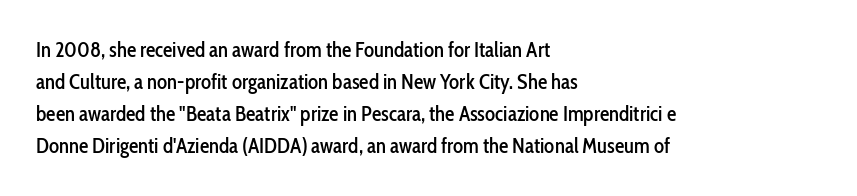
The image shows 21 px text type, upright; set left-aligned, normal line spacing (1.53x), normal letter spacing, not underlined.
